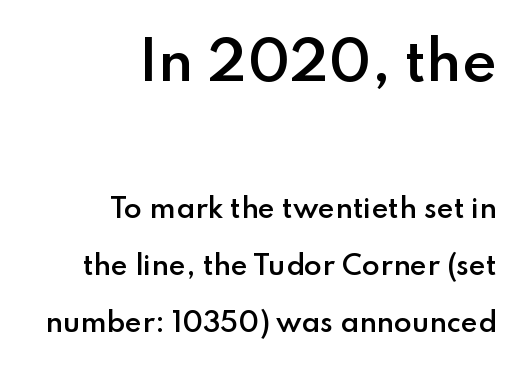
The image shows 53 px semibold sans-serif type, upright; set right-aligned, loose line spacing (2.21x), normal letter spacing, not underlined; the first (top) block is 2.04x larger; low stroke contrast and a small x-height.
